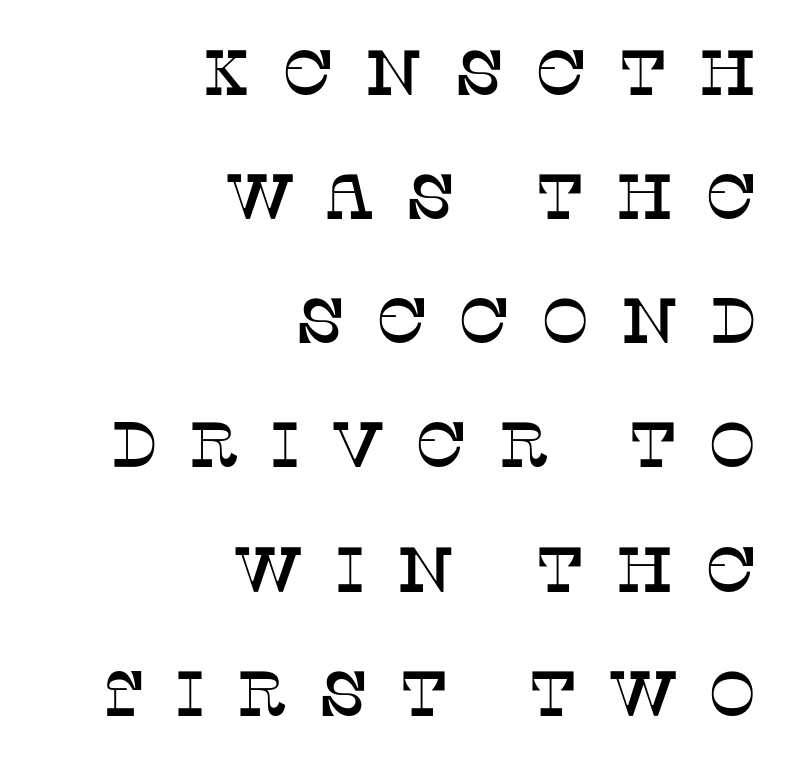
A typesetter would call this proportional, since set widths differ per character. The face used here is seriffed, in the tradition of book romans. Where is the straight margin? On the right. You could only call the tracking loose — the letters float apart. The lettering holds an erect, upright posture throughout.
